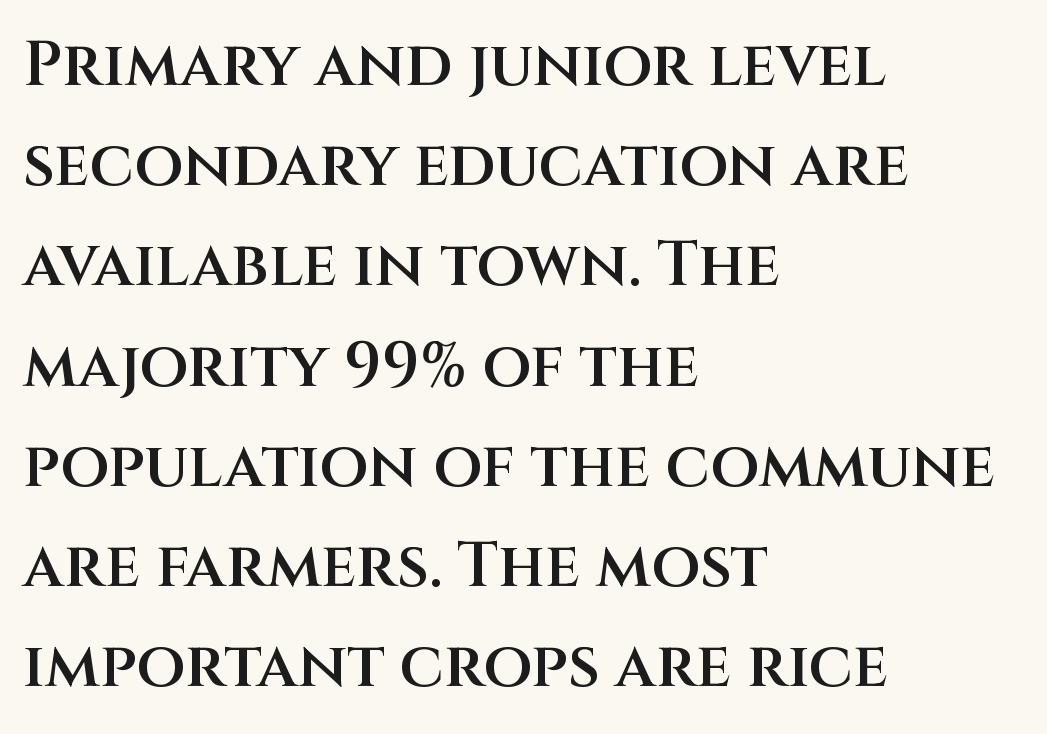
Q: Is the text bold? A: Semi-bold.
Q: Is the text italic (slanted)? A: No, it is upright.
Q: Is the typeface a serif or a sans-serif typeface? A: Sans-serif.
Q: Is the text underlined? A: No.
Q: How is the paragraph aligned? A: Left-aligned.
Q: Is the spacing between letters normal or unusually wide? A: Normal.
Q: Is the spacing between lines tight, normal or loose? A: Normal.
Q: Width (condensed, normal, or wide)? A: Normal.
Q: Stroke contrast? A: Medium.
Q: x-height? A: Large.
Q: Monospaced? A: No.
